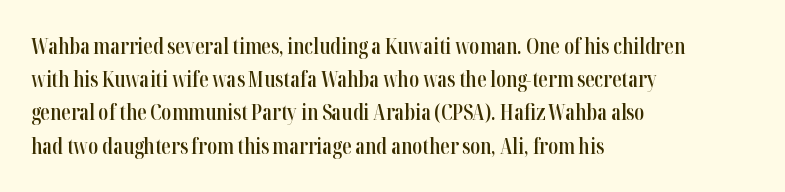
A typesetter would call this zero additional tracking. The foot of each line stays bare and open. Whoever set this chose a conventional vertical rhythm. Short and long lines alike share a common starting point at left. Stems and bowls a touch heavier than normal — semibold. The lettering stays uniformly vertical, giving the passage a roman look.
